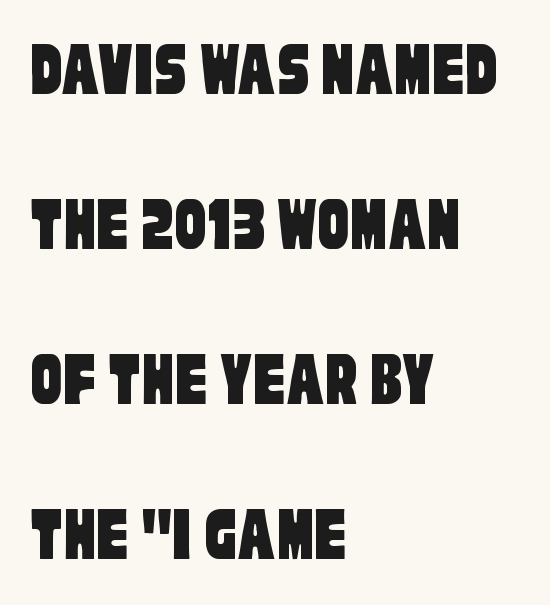
The image shows 79 px condensed sans-serif type; set left-aligned, loose line spacing (1.96x), normal letter spacing, not underlined; low stroke contrast and a large x-height.
